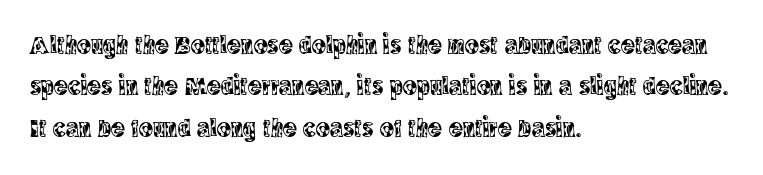
Honestly, there is no underline to notice here at all. Nothing unusual about the tracking: characters are spaced as the font intends. These lines stack with their left ends in a neat column. Posture: vertical. Normally led — the rows are evenly, conventionally spaced.
